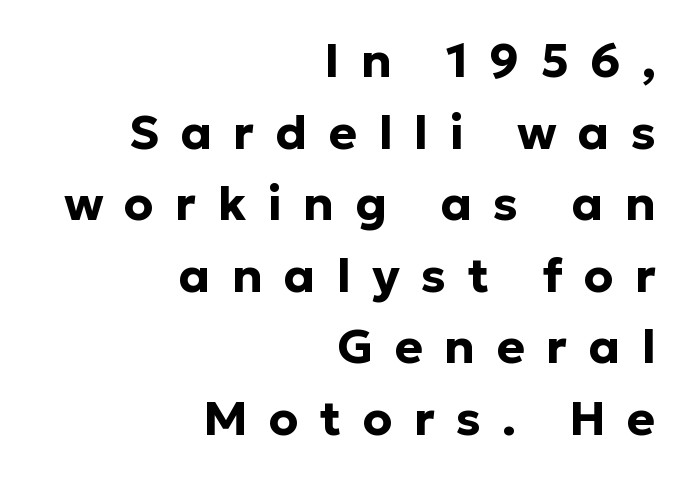
{"serif": "no", "italic": "no", "bold": "yes", "weight": "bold", "width": "normal", "stroke_contrast": "low", "x_height": "medium", "monospaced": "no", "underline": "no", "align": "right", "line_spacing": "normal", "line_spacing_ratio": 1.49, "letter_spacing": "wide", "letter_spacing_em": 0.44, "glyph_px": 48}
